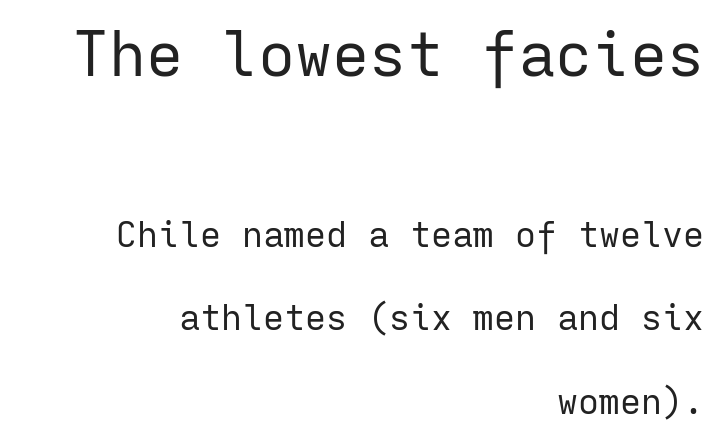
Q: Is the text bold? A: No.
Q: Is the text italic (slanted)? A: No, it is upright.
Q: Is the typeface a serif or a sans-serif typeface? A: Sans-serif.
Q: Is the text underlined? A: No.
Q: How is the paragraph aligned? A: Right-aligned.
Q: Is the spacing between letters normal or unusually wide? A: Normal.
Q: Is the spacing between lines tight, normal or loose? A: Loose.
Q: Which block of text is set in a larger size, the first (top) or the second (bottom)? A: The first (top) one.
Q: Width (condensed, normal, or wide)? A: Normal.
Q: Stroke contrast? A: Low.
Q: x-height? A: Medium.
Q: Monospaced? A: Yes.
